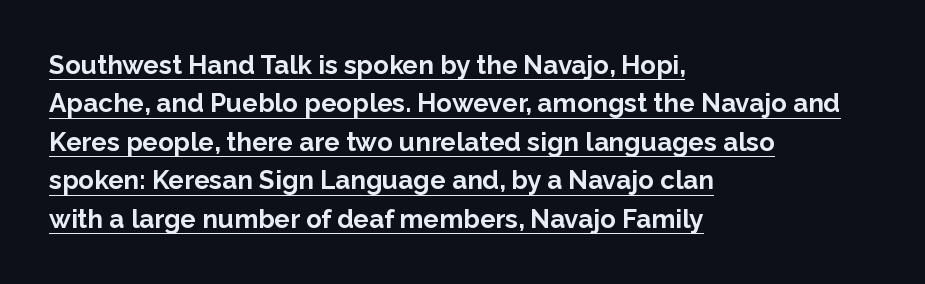
{"italic": "no", "bold": "yes", "underline": "yes", "align": "left", "line_spacing": "normal", "line_spacing_ratio": 1.48, "letter_spacing": "normal", "letter_spacing_em": 0.0, "glyph_px": 26}
